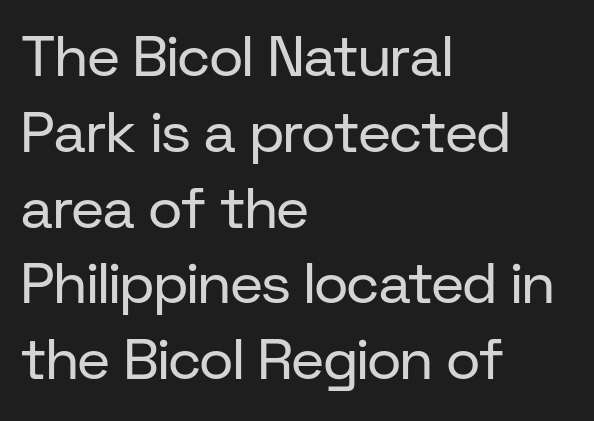
The image shows 57 px regular-weight sans-serif type, upright; set left-aligned, normal line spacing (1.33x), normal letter spacing, not underlined; low stroke contrast and a medium x-height.
